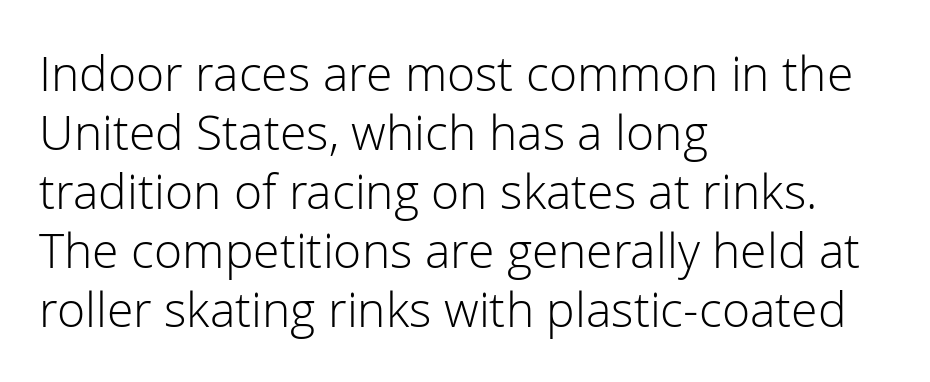
Q: Is the text bold? A: No.
Q: Is the text italic (slanted)? A: No, it is upright.
Q: Is the typeface a serif or a sans-serif typeface? A: Sans-serif.
Q: Is the text underlined? A: No.
Q: How is the paragraph aligned? A: Left-aligned.
Q: Is the spacing between letters normal or unusually wide? A: Normal.
Q: Width (condensed, normal, or wide)? A: Normal.
Q: Stroke contrast? A: Low.
Q: x-height? A: Medium.
Q: Monospaced? A: No.
